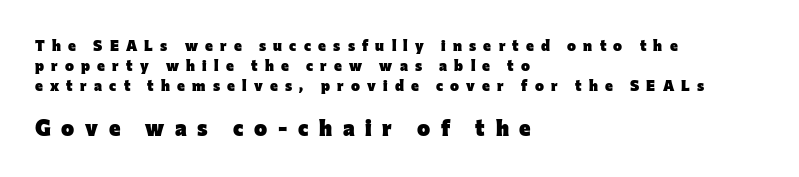
Q: Is the text bold? A: Yes.
Q: Is the text italic (slanted)? A: No, it is upright.
Q: Is the text underlined? A: No.
Q: How is the paragraph aligned? A: Left-aligned.
Q: Is the spacing between letters normal or unusually wide? A: Unusually wide.
Q: Is the spacing between lines tight, normal or loose? A: Normal.
Q: Which block of text is set in a larger size, the first (top) or the second (bottom)? A: The second (bottom) one.
